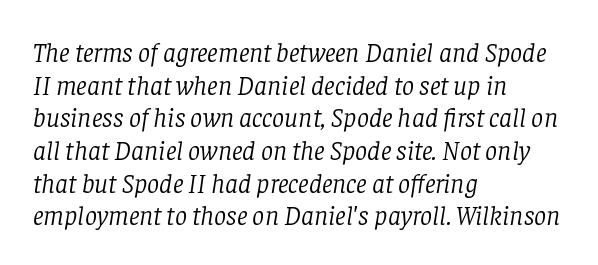
Only glyphs here, with clear space below each row. Italic? Definitely — the glyphs are oblique. Is the type heavy? It reads as light-to-regular instead. What stands out about the letter spacing? Nothing — it is the standard amount. The typesetter chose a ragged-right arrangement here.
